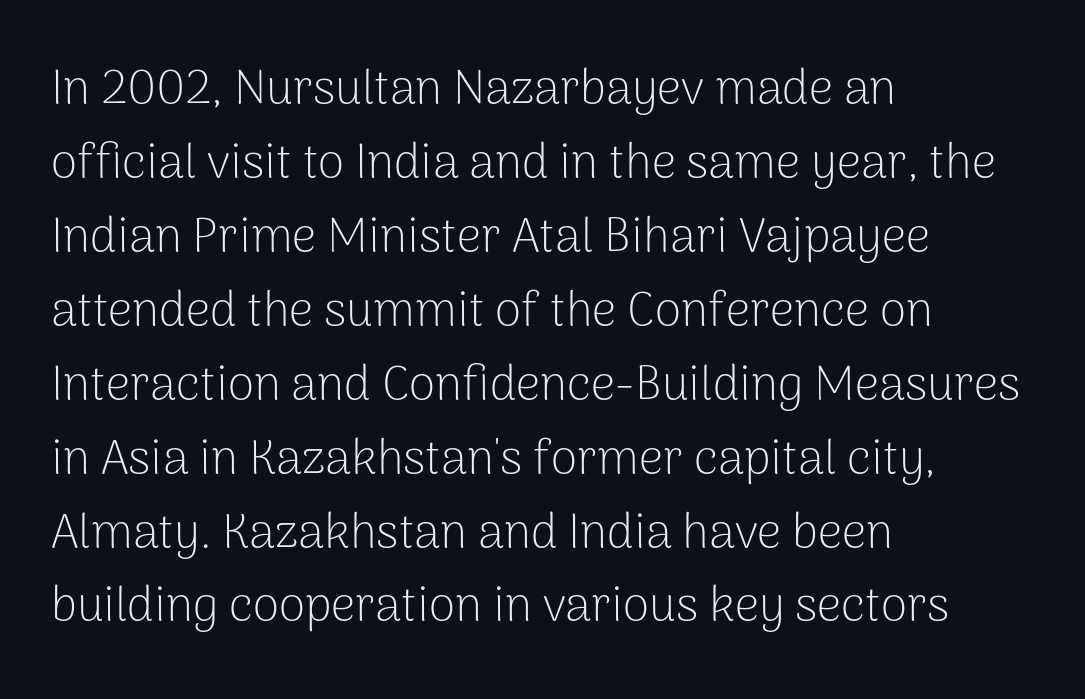
Reading down the column, the eye jumps a familiar distance to each next line. Are there feet on the stems? There aren't — it's a sans. In CSS terms this would be text-align: left. Think of a printed novel: that variable character pitch is what you see here. When letters stand straight like this, we call the style roman or upright.
